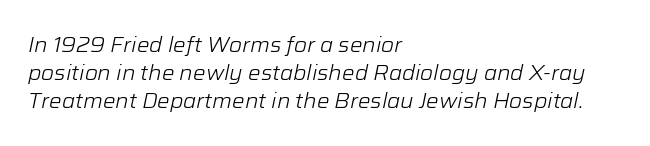
Q: Is the text bold? A: No.
Q: Is the text italic (slanted)? A: Yes, it leans right by about 12 degrees.
Q: Is the text underlined? A: No.
Q: How is the paragraph aligned? A: Left-aligned.
Q: Is the spacing between letters normal or unusually wide? A: Normal.
Q: Is the spacing between lines tight, normal or loose? A: Normal.
